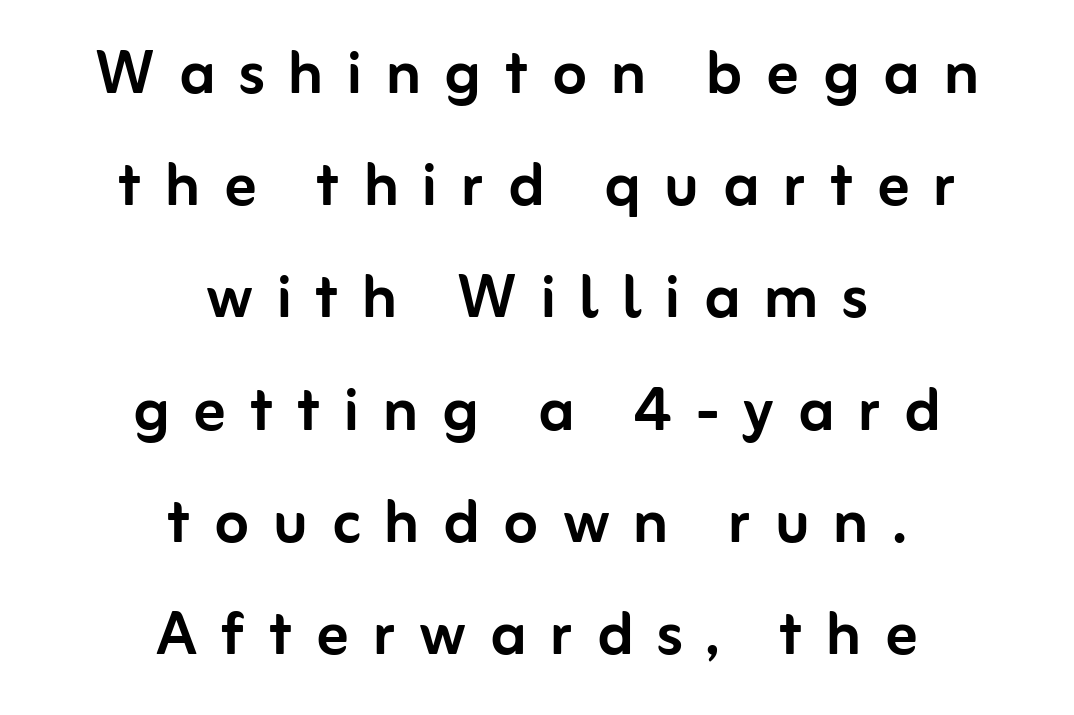
A centered setting, common on invitations and titles, is used for this passage. Leading: standard. The baseline area is clear. Style check: upright.
